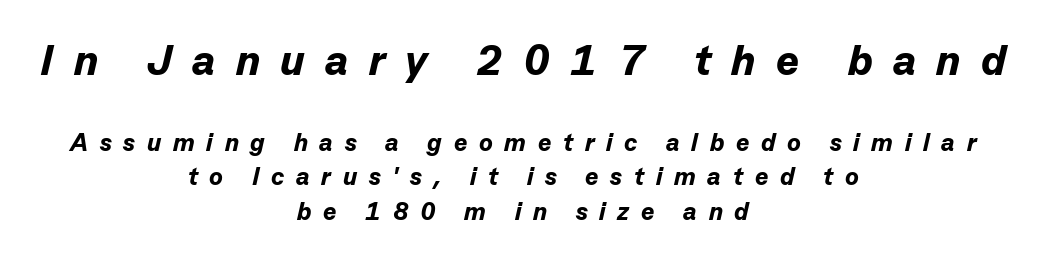
Top chunk: large. Bottom chunk: small. The typesetting leans heavy: a genuine bold. The space beneath each line is pristine and unruled. Horizontally, the lines are justified to the midpoint only. The letters advance in unequal steps, a hallmark of proportional type. This block has exactly the height ordinary leading produces.
